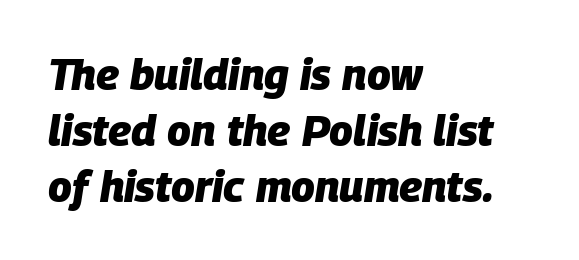
Vertical spacing — default. The rendering uses a bold face; every stroke is thick and dark. Left-aligned paragraph, ragged on the right. Characters are canted at an angle relative to the baseline's perpendicular.
